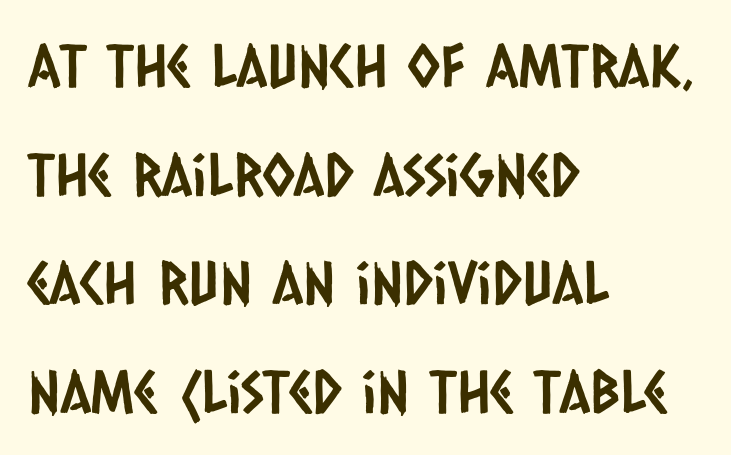
Q: Is the typeface a serif or a sans-serif typeface? A: Sans-serif.
Q: Is the text underlined? A: No.
Q: How is the paragraph aligned? A: Left-aligned.
Q: Is the spacing between letters normal or unusually wide? A: Normal.
Q: Width (condensed, normal, or wide)? A: Condensed.
Q: Stroke contrast? A: Low.
Q: x-height? A: Large.
Q: Monospaced? A: No.
